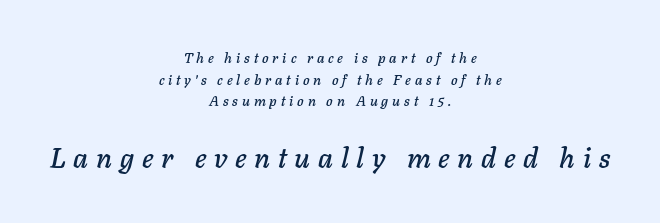
Q: Is the text italic (slanted)? A: Yes, it leans right by about 11 degrees.
Q: Is the text underlined? A: No.
Q: How is the paragraph aligned? A: Centered.
Q: Is the spacing between letters normal or unusually wide? A: Unusually wide.
Q: Is the spacing between lines tight, normal or loose? A: Normal.
Q: Which block of text is set in a larger size, the first (top) or the second (bottom)? A: The second (bottom) one.
Q: Width (condensed, normal, or wide)? A: Normal.
Q: Stroke contrast? A: Low.
Q: x-height? A: Medium.
Q: Monospaced? A: No.
